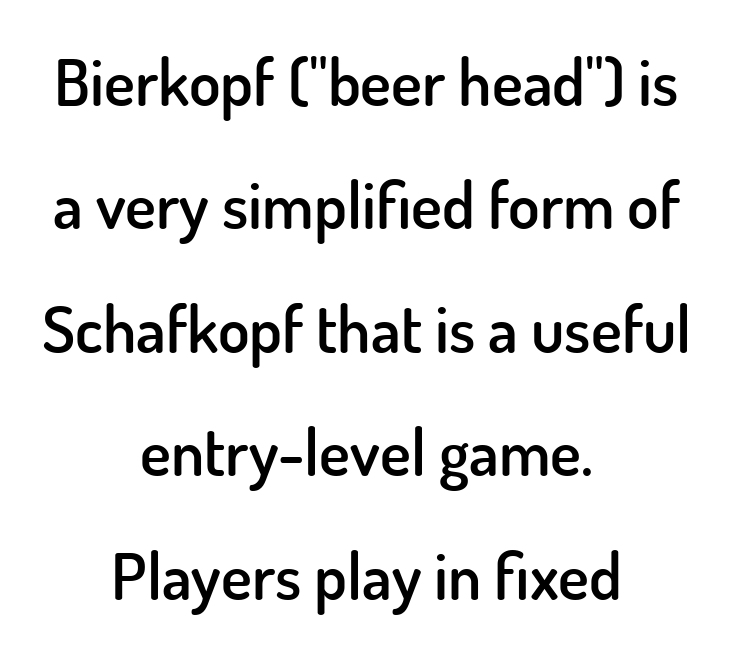
The image shows 65 px semibold sans-serif type, upright; set centered, loose line spacing (1.9x), normal letter spacing, not underlined; low stroke contrast and a small x-height.
